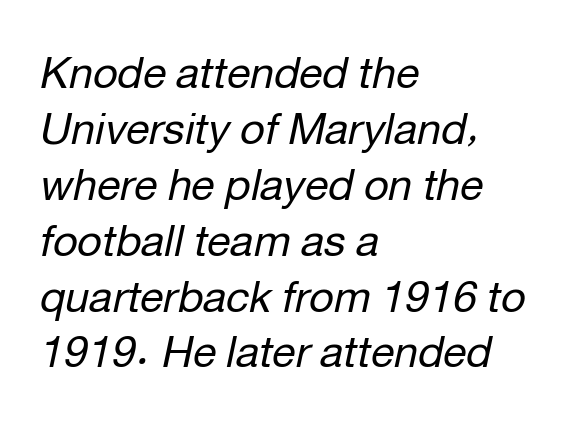
{"italic": "yes", "lean": "right", "slant_degrees": 12, "bold": "no", "weight": "regular", "width": "normal", "stroke_contrast": "low", "x_height": "medium", "monospaced": "no", "underline": "no", "align": "left", "line_spacing": "normal", "line_spacing_ratio": 1.3, "letter_spacing": "normal", "letter_spacing_em": 0.0, "glyph_px": 43}
